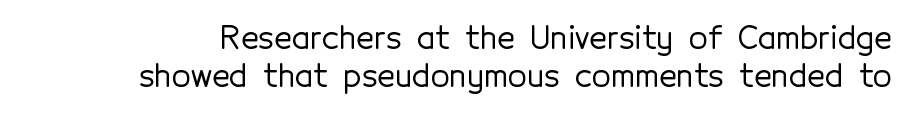
Q: Is the text italic (slanted)? A: No, it is upright.
Q: Is the typeface a serif or a sans-serif typeface? A: Sans-serif.
Q: Is the text underlined? A: No.
Q: Is the spacing between letters normal or unusually wide? A: Normal.
Q: Width (condensed, normal, or wide)? A: Normal.
Q: x-height? A: Medium.
Q: Monospaced? A: No.
